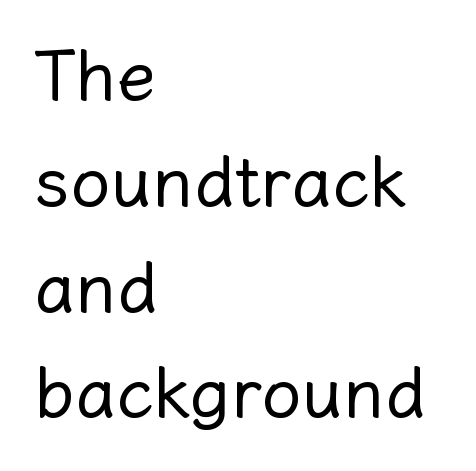
The image shows 71 px regular-weight type, upright; set left-aligned, normal line spacing (1.49x), normal letter spacing, not underlined; low stroke contrast and a medium x-height.
